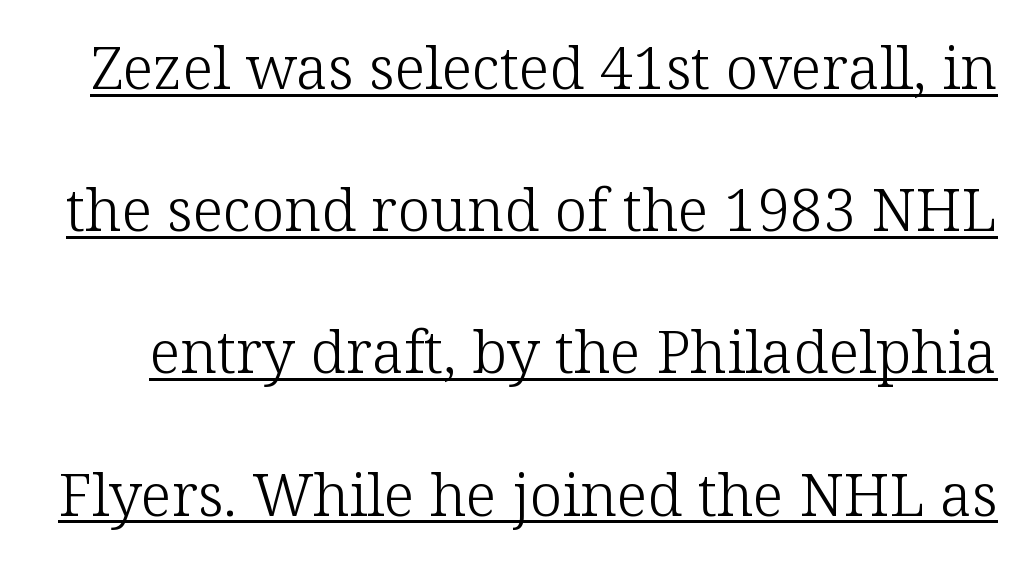
The image shows 59 px light serif type, upright; set loose line spacing (2.41x), normal letter spacing, underlined; low stroke contrast and a medium x-height.
